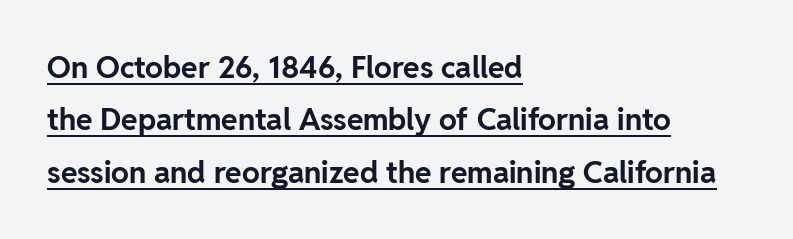
{"serif": "no", "italic": "no", "bold": "yes", "weight": "bold", "width": "normal", "stroke_contrast": "low", "x_height": "medium", "monospaced": "no", "underline": "yes", "align": "left", "line_spacing_ratio": 1.75, "letter_spacing": "normal", "letter_spacing_em": 0.0, "glyph_px": 30}
